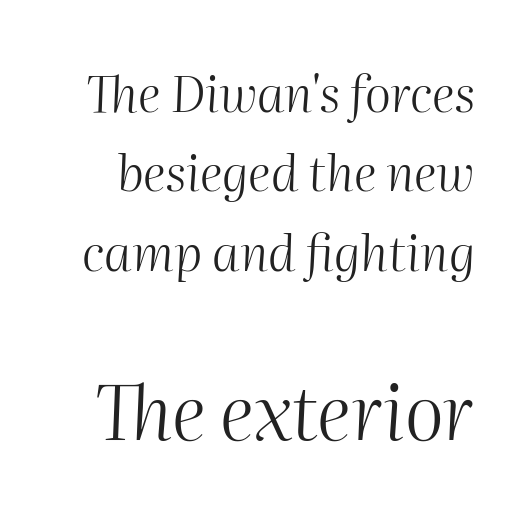
Q: Is the text bold? A: No.
Q: Is the text italic (slanted)? A: Yes, it leans right by about 2 degrees.
Q: Is the text underlined? A: No.
Q: Is the spacing between letters normal or unusually wide? A: Normal.
Q: Is the spacing between lines tight, normal or loose? A: Normal.
Q: Which block of text is set in a larger size, the first (top) or the second (bottom)? A: The second (bottom) one.
Q: Width (condensed, normal, or wide)? A: Normal.
Q: Stroke contrast? A: Medium.
Q: x-height? A: Medium.
Q: Monospaced? A: No.
